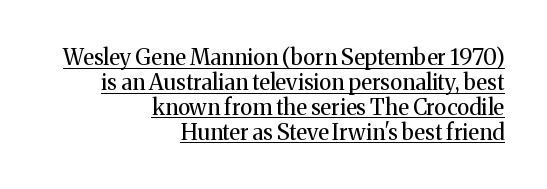
The image shows 22 px text type, upright; set right-aligned, tight line spacing (1.13x), normal letter spacing, underlined.
